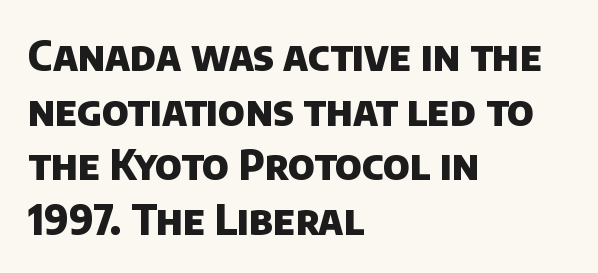
Q: Is the text bold? A: Yes.
Q: Is the typeface a serif or a sans-serif typeface? A: Sans-serif.
Q: Is the text underlined? A: No.
Q: How is the paragraph aligned? A: Left-aligned.
Q: Is the spacing between letters normal or unusually wide? A: Normal.
Q: Is the spacing between lines tight, normal or loose? A: Normal.
Q: Width (condensed, normal, or wide)? A: Normal.
Q: Stroke contrast? A: Low.
Q: x-height? A: Large.
Q: Monospaced? A: No.
